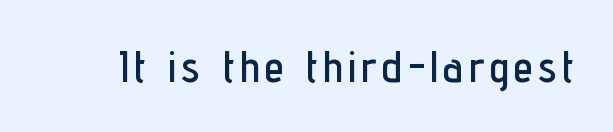
The designer went with a sans here, leaving each stem footless. Posture: vertical. Beneath every word, the page is bare. Is this a fixed-width face? No — the glyphs have proportional, varying widths.
